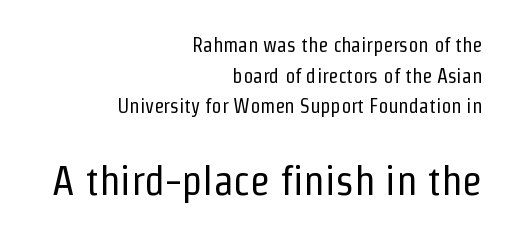
{"serif": "no", "italic": "no", "bold": "no", "weight": "regular", "width": "condensed", "stroke_contrast": "low", "x_height": "medium", "monospaced": "no", "underline": "no", "align": "right", "line_spacing": "normal", "line_spacing_ratio": 1.53, "letter_spacing": "normal", "letter_spacing_em": 0.0, "larger_block": "second", "size_ratio": 2.05, "glyph_px": 41}
